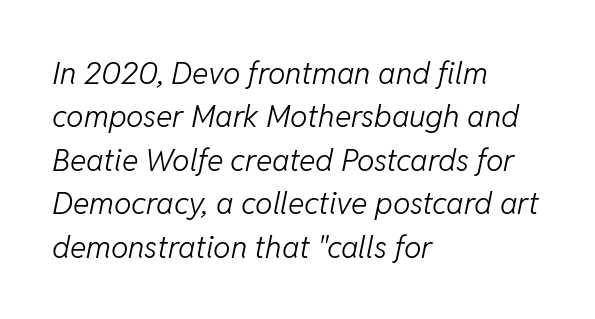
The image shows 31 px light type, italic (leaning right); set left-aligned, normal line spacing (1.4x), normal letter spacing, not underlined; low stroke contrast and a medium x-height.
